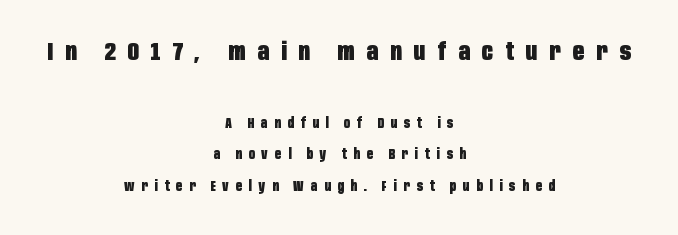
Q: Is the text bold? A: Yes.
Q: Is the text italic (slanted)? A: No, it is upright.
Q: Is the text underlined? A: No.
Q: How is the paragraph aligned? A: Centered.
Q: Is the spacing between letters normal or unusually wide? A: Unusually wide.
Q: Is the spacing between lines tight, normal or loose? A: Loose.
Q: Which block of text is set in a larger size, the first (top) or the second (bottom)? A: The first (top) one.
